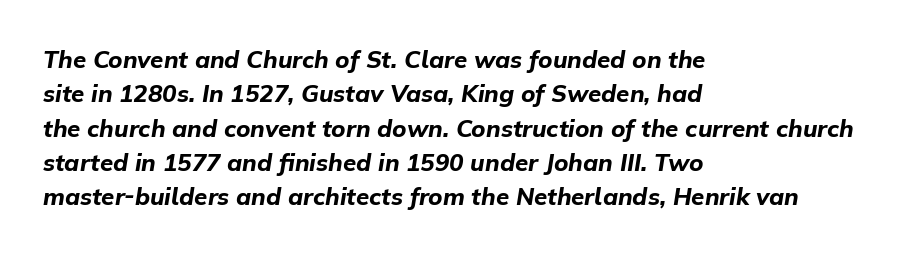
The image shows 24 px bold type, italic (leaning right); set left-aligned, normal line spacing (1.43x), normal letter spacing, not underlined.
